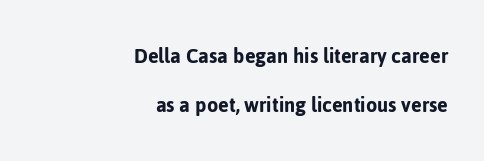
Q: Is the text italic (slanted)? A: No, it is upright.
Q: Is the text underlined? A: No.
Q: How is the paragraph aligned? A: Right-aligned.
Q: Is the spacing between letters normal or unusually wide? A: Normal.
Q: Is the spacing between lines tight, normal or loose? A: Loose.
